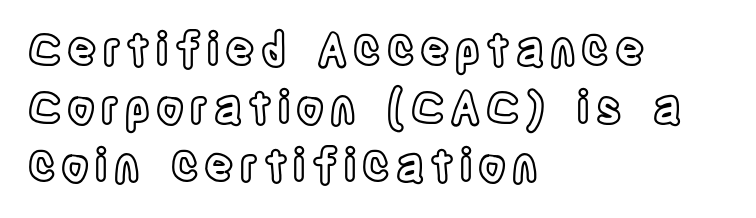
The string is rendered with underlining switched off. No italicization has been applied; the sample stays upright. The rag falls on the right side of this text block. A typesetter would call this proportional, since set widths differ per character.
